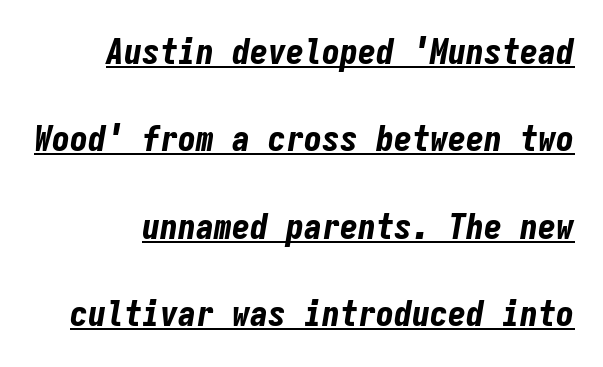
Compared with undecorated copy, this sample adds a rule below the words. The rendering uses typewriter-style spacing with identical character cells. Quick note: italic. How are the letters spaced? Ordinarily, with no added tracking. Summary of vertical rhythm: relaxed, with wide interline spacing.
